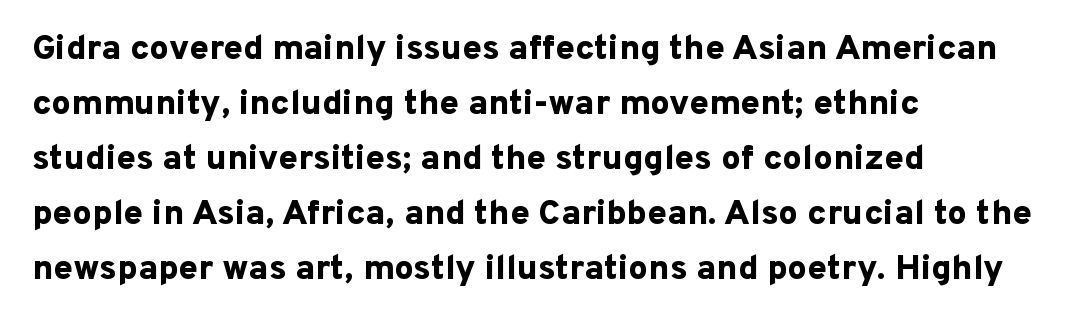
Q: Is the text bold? A: Yes.
Q: Is the text italic (slanted)? A: No, it is upright.
Q: Is the typeface a serif or a sans-serif typeface? A: Sans-serif.
Q: Is the text underlined? A: No.
Q: How is the paragraph aligned? A: Left-aligned.
Q: Is the spacing between letters normal or unusually wide? A: Normal.
Q: Is the spacing between lines tight, normal or loose? A: Normal.
Q: Width (condensed, normal, or wide)? A: Normal.
Q: Stroke contrast? A: Low.
Q: x-height? A: Medium.
Q: Monospaced? A: No.
